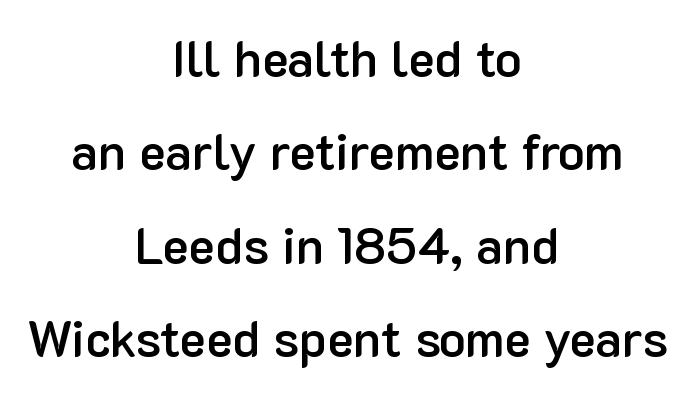
Alignment: centered. You could not count columns in this text — the font is proportionally spaced. Unlike a traditional serif, this face leaves its strokes unadorned. This rendering features lettering with no underline. The gaps between neighbouring characters are ordinary and unremarkable. I'd describe the lettering as semibold — firm but not a full bold.
